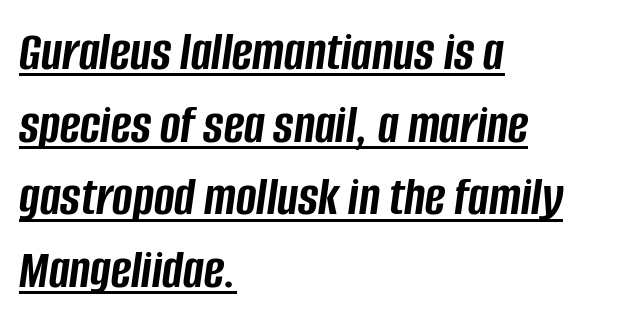
These words are printed bold, with thick strokes throughout. You could not count columns in this text — the font is proportionally spaced. Casual observation: everything's shoved over to the left. It's the slanting kind of type. The rendering uses a moderate line-height, typical for paragraphs. A typesetter would call this zero additional tracking.
